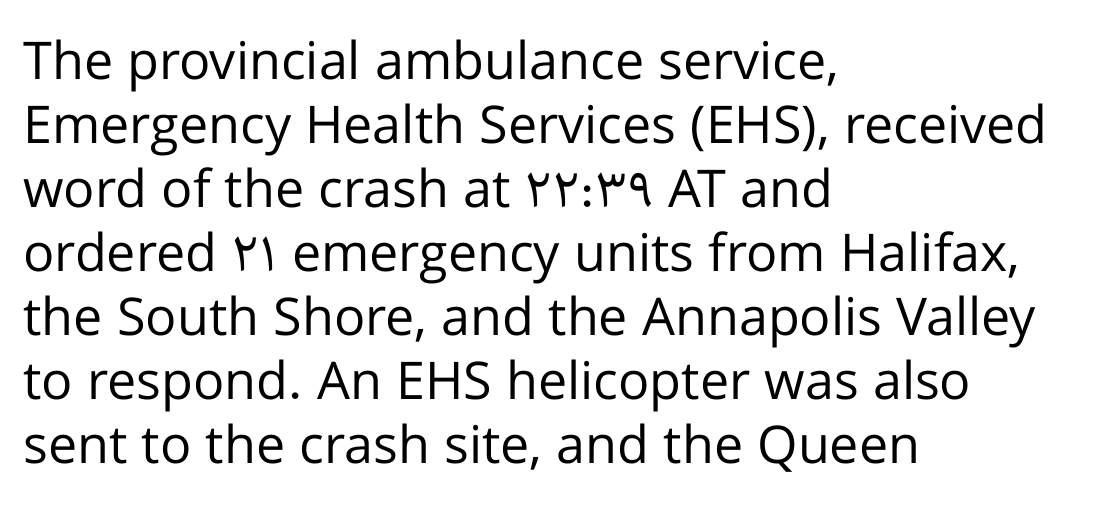
Letterform terminals end flat and unadorned throughout the passage. The typesetting does not lean heavy: it is not bold. The specimen omits any rule beneath the text block's lines. The line texture is even and compact thanks to regular tracking. Every row of glyphs begins at an identical x-position on the left. Characters remain perfectly vertical along every line.
